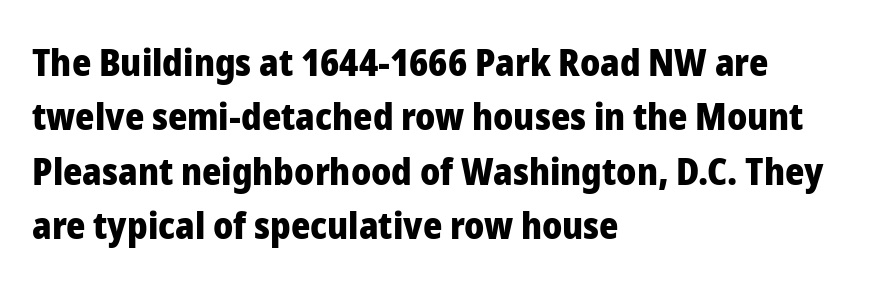
{"serif": "no", "italic": "no", "bold": "yes", "weight": "heavy", "width": "normal", "stroke_contrast": "low", "x_height": "medium", "monospaced": "no", "underline": "no", "align": "left", "line_spacing": "normal", "line_spacing_ratio": 1.47, "letter_spacing": "normal", "letter_spacing_em": 0.0, "glyph_px": 37}
